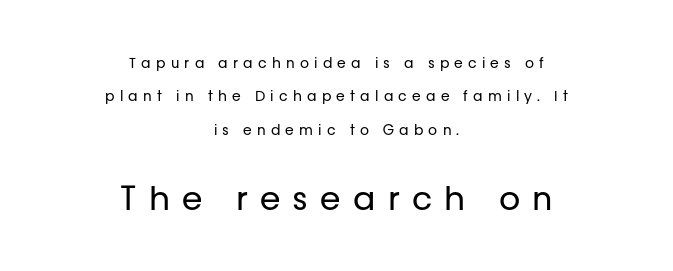
Is there much room between lines? Yes — plenty of vertical air separates them. A sans-serif font was chosen for this passage. Leftover space on each line is divided equally before and after the words. Has an underline been added? It has not.
